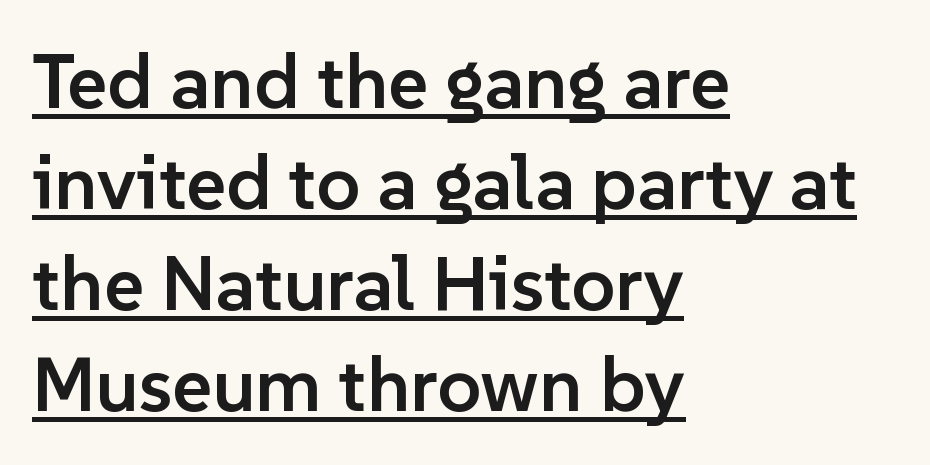
The image shows 77 px semibold sans-serif type, upright; set left-aligned, normal line spacing (1.31x), normal letter spacing, underlined; low stroke contrast and a medium x-height.
